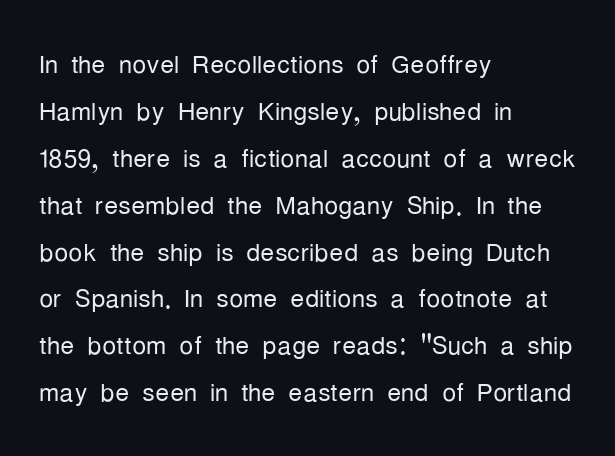
The image shows 35 px light, condensed sans-serif type, upright; set left-aligned, normal line spacing (1.34x), normal letter spacing, not underlined; low stroke contrast and a medium x-height.
